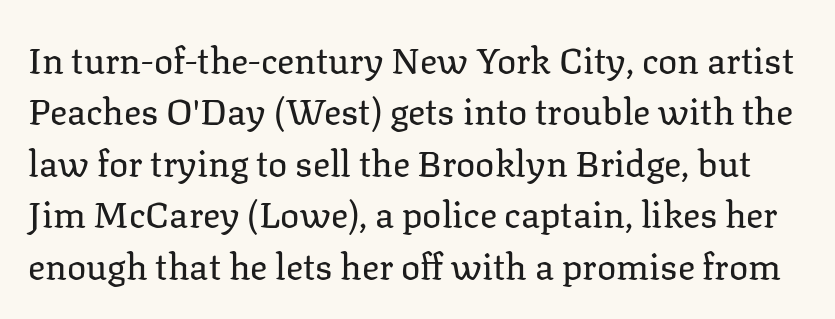
The font sits on the lighter half of the weight spectrum, regular included. Anything drawn beneath the words? Only blank space. It's the straight-up-and-down kind of type. Each letter keeps its own natural width here, so spacing adapts to shape. The designer went with a serif here, giving each stem small feet. Default kerning and tracking; the words read as compact shapes.
